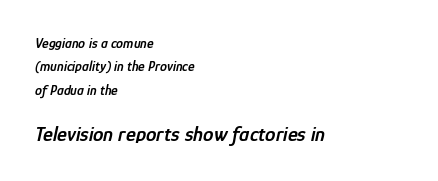
{"italic": "yes", "lean": "right", "slant_degrees": 12, "bold": "semi", "underline": "no", "align": "left", "line_spacing": "normal", "line_spacing_ratio": 1.67, "letter_spacing": "normal", "letter_spacing_em": 0.0, "larger_block": "second", "size_ratio": 1.5, "glyph_px": 21}
